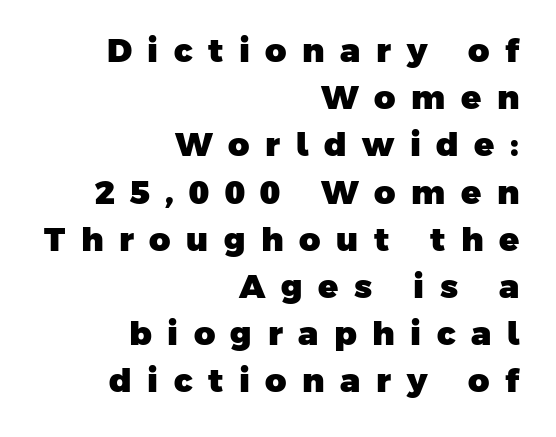
{"serif": "no", "bold": "yes", "weight": "heavy", "width": "normal", "stroke_contrast": "low", "x_height": "medium", "monospaced": "no", "underline": "no", "align": "right", "line_spacing": "normal", "line_spacing_ratio": 1.43, "letter_spacing": "wide", "letter_spacing_em": 0.47, "glyph_px": 33}
